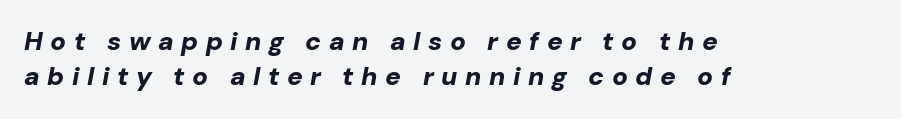
Q: Is the text bold? A: Yes.
Q: Is the text italic (slanted)? A: Yes, it leans right by about 10 degrees.
Q: Is the text underlined? A: No.
Q: How is the paragraph aligned? A: Left-aligned.
Q: Is the spacing between letters normal or unusually wide? A: Unusually wide.
Q: Is the spacing between lines tight, normal or loose? A: Normal.
